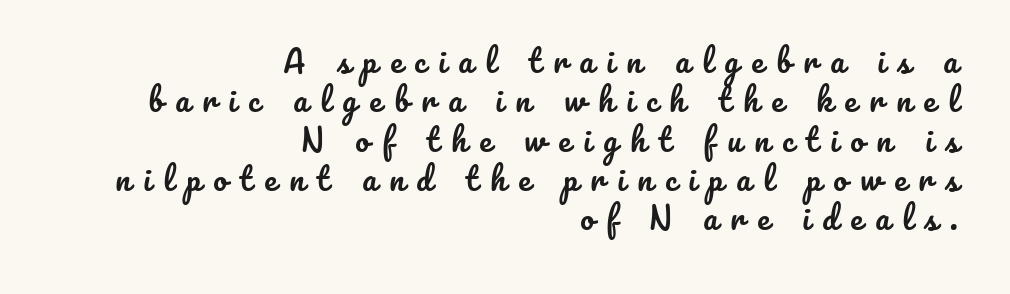
Q: Is the text italic (slanted)? A: Yes.
Q: Is the text underlined? A: No.
Q: How is the paragraph aligned? A: Right-aligned.
Q: Is the spacing between letters normal or unusually wide? A: Unusually wide.
Q: Is the spacing between lines tight, normal or loose? A: Normal.
Q: Width (condensed, normal, or wide)? A: Normal.
Q: Stroke contrast? A: Low.
Q: x-height? A: Small.
Q: Monospaced? A: No.
